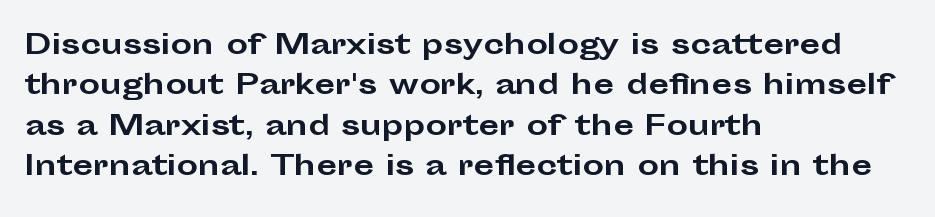
Q: Is the text bold? A: Yes.
Q: Is the text italic (slanted)? A: No, it is upright.
Q: Is the text underlined? A: No.
Q: How is the paragraph aligned? A: Left-aligned.
Q: Is the spacing between letters normal or unusually wide? A: Normal.
Q: Is the spacing between lines tight, normal or loose? A: Normal.
